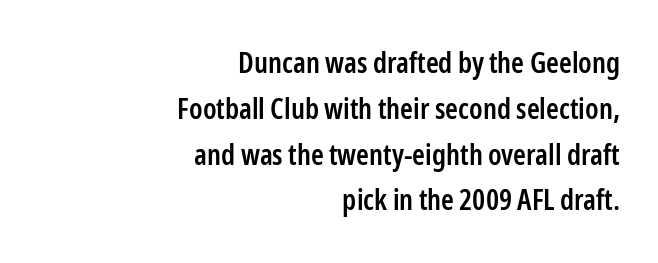
The image shows 29 px semibold, condensed sans-serif type, upright; set right-aligned, normal line spacing (1.58x), normal letter spacing, not underlined; low stroke contrast and a medium x-height.
